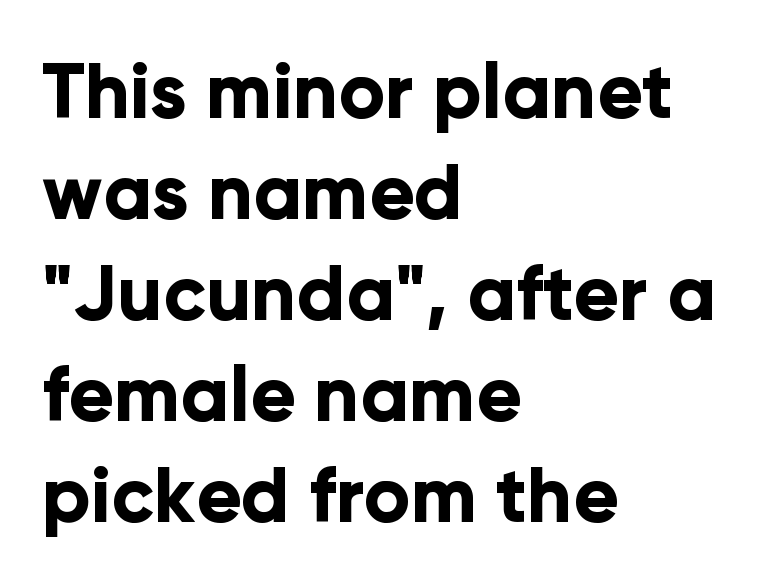
{"serif": "no", "italic": "no", "bold": "yes", "weight": "bold", "width": "normal", "stroke_contrast": "low", "x_height": "medium", "monospaced": "no", "underline": "no", "align": "left", "line_spacing": "normal", "line_spacing_ratio": 1.33, "letter_spacing": "normal", "letter_spacing_em": 0.0, "glyph_px": 76}
